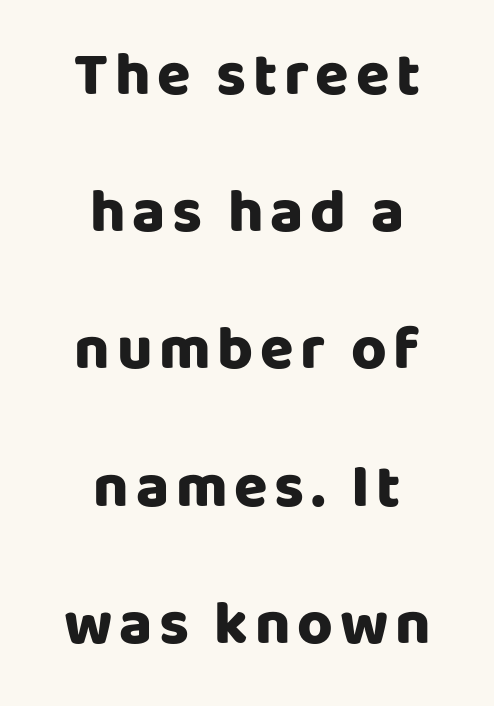
The image shows 61 px heavy sans-serif type, upright; set centered, loose line spacing (2.25x), not underlined; low stroke contrast and a large x-height.
